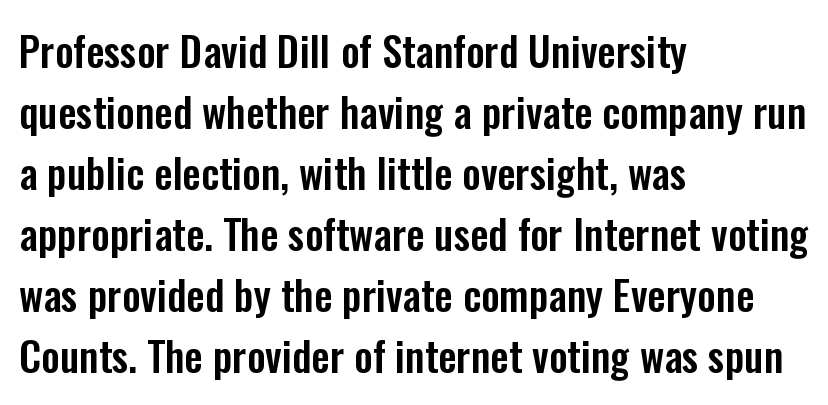
The rows are spaced the way most documents space them. This sample uses an upright cut, with every glyph sitting square on the baseline. Regarding serifs, this sample does without them. The face used here is proportionally spaced, like ordinary book or web type. Layout note: lines flush left.
